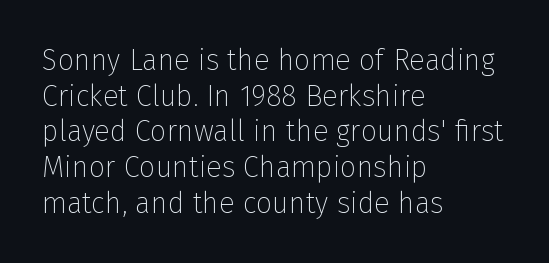
This rendering employs a face without finishing strokes, i.e., a sans-serif. Compared with a typical body face, this is equally light or lighter still. The lines in this sample share a left origin and differ only in where they stop. These lines are rendered in a variable-pitch font. Vertical strokes here are truly vertical.
